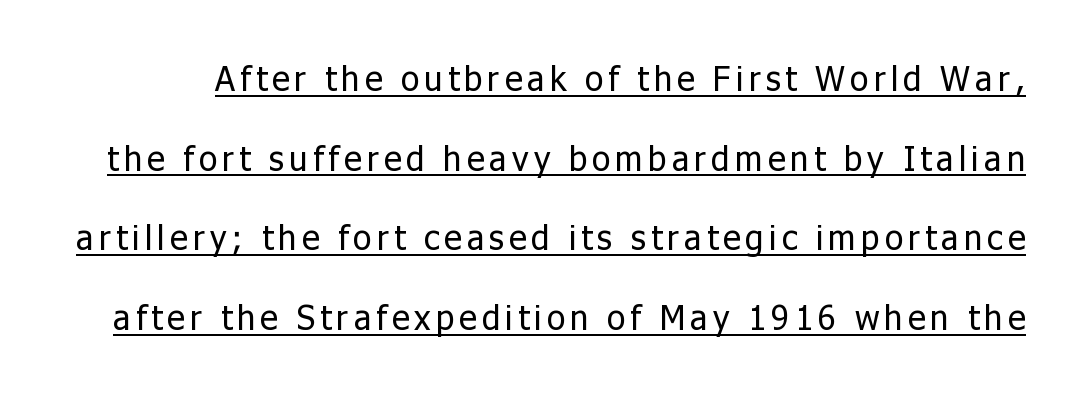
Varying glyph widths throughout — classic text-font behaviour. Grotesque or geometric, the face here clearly has no serifs. Stroke thickness stays within the range of a standard reading face or lighter. Glance below the letters and you will spot a drawn line. In terms of leading, this rendering errs on the spacious side. If you drew a line through each stem, it would be perfectly vertical.
